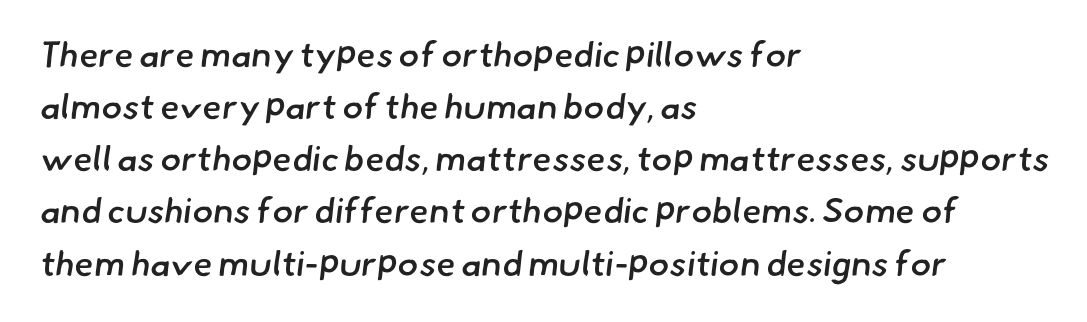
Is this a fixed-width face? No — the glyphs have proportional, varying widths. Which margin do the lines hug? The left one — the right edge is uneven. In terms of letterspacing, this is plain default setting. How would I describe the line gaps? Plain and ordinary. Unmarked baselines from the first word to the last.
